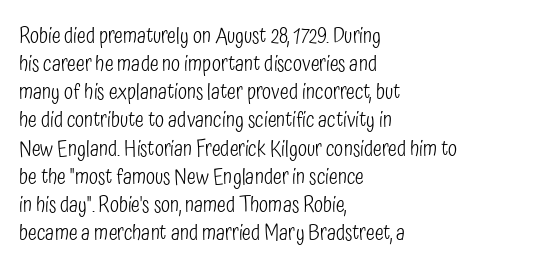
Visually the block forms a straight wall on the left and a jagged coastline on the right. Style check: upright. Bold? No — there's no thickening of the strokes. Notice how descenders clear the ascenders below comfortably — that's standard leading. Each word holds together tightly as a unit, with standard inter-letter gaps.
